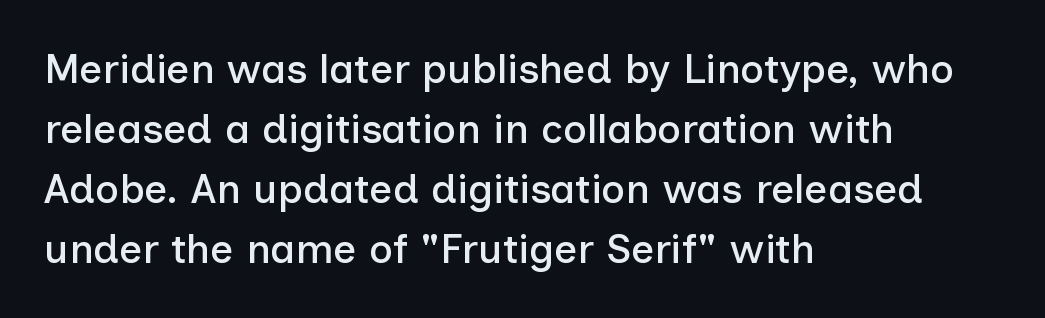
{"serif": "no", "italic": "no", "width": "normal", "stroke_contrast": "low", "x_height": "medium", "monospaced": "no", "underline": "no", "align": "left", "line_spacing": "normal", "line_spacing_ratio": 1.46, "letter_spacing": "normal", "letter_spacing_em": 0.0, "glyph_px": 41}
